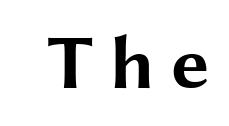
Q: Is the text bold? A: Yes.
Q: Is the text italic (slanted)? A: No, it is upright.
Q: Is the typeface a serif or a sans-serif typeface? A: Sans-serif.
Q: Is the text underlined? A: No.
Q: Is the spacing between letters normal or unusually wide? A: Unusually wide.
Q: Width (condensed, normal, or wide)? A: Wide.
Q: Stroke contrast? A: Medium.
Q: x-height? A: Medium.
Q: Monospaced? A: No.
